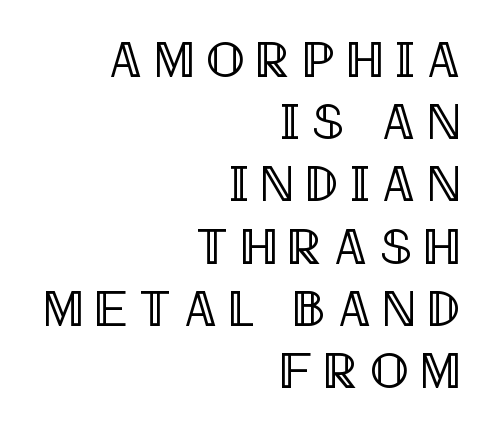
Q: Is the text italic (slanted)? A: No, it is upright.
Q: Is the text underlined? A: No.
Q: How is the paragraph aligned? A: Right-aligned.
Q: Is the spacing between letters normal or unusually wide? A: Unusually wide.
Q: Width (condensed, normal, or wide)? A: Condensed.
Q: x-height? A: Large.
Q: Monospaced? A: No.
